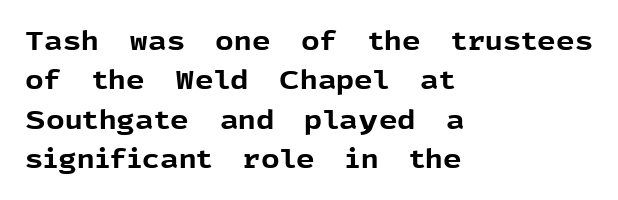
Q: Is the text bold? A: Yes.
Q: Is the text italic (slanted)? A: No, it is upright.
Q: Is the text underlined? A: No.
Q: How is the paragraph aligned? A: Left-aligned.
Q: Is the spacing between letters normal or unusually wide? A: Normal.
Q: Is the spacing between lines tight, normal or loose? A: Normal.
